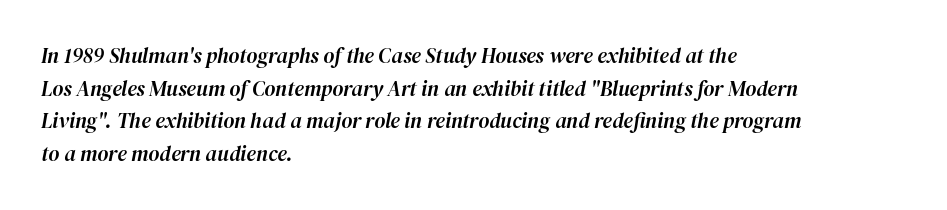
The image shows 21 px text type, italic (leaning right); set left-aligned, normal line spacing (1.55x), normal letter spacing, not underlined.
